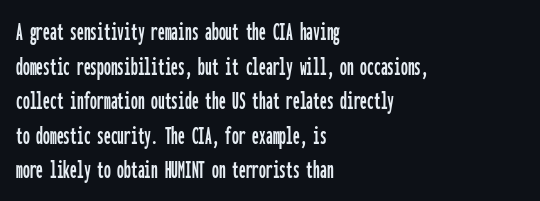
You could call the tracking neutral — neither tight nor loose. Interline gaps are of average width in this sample. The zone under the glyphs is completely vacant. A classic flush-left, rag-right setting is used for this passage. Style check: upright.
